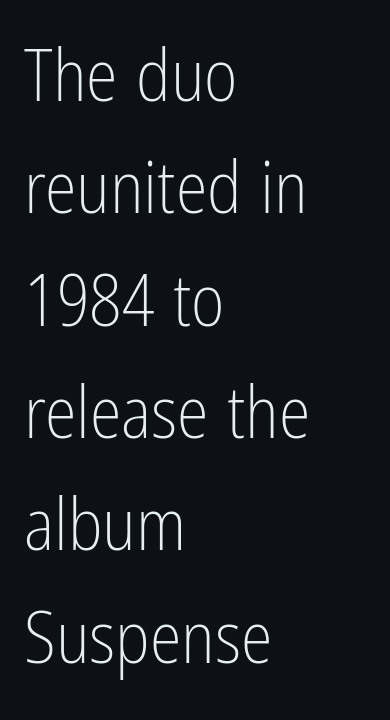
The image shows 72 px light, condensed sans-serif type, upright; set left-aligned, normal line spacing (1.56x), normal letter spacing, not underlined; low stroke contrast and a medium x-height.
